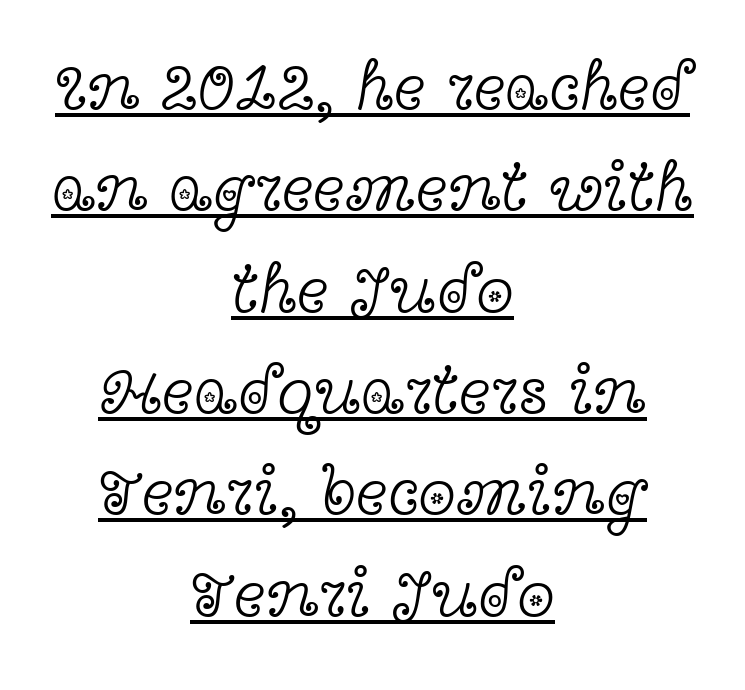
Q: Is the text bold? A: No.
Q: Is the text italic (slanted)? A: No, it is upright.
Q: Is the typeface a serif or a sans-serif typeface? A: Serif.
Q: Is the text underlined? A: Yes.
Q: How is the paragraph aligned? A: Centered.
Q: Is the spacing between letters normal or unusually wide? A: Normal.
Q: Is the spacing between lines tight, normal or loose? A: Normal.
Q: Width (condensed, normal, or wide)? A: Wide.
Q: x-height? A: Medium.
Q: Monospaced? A: No.
